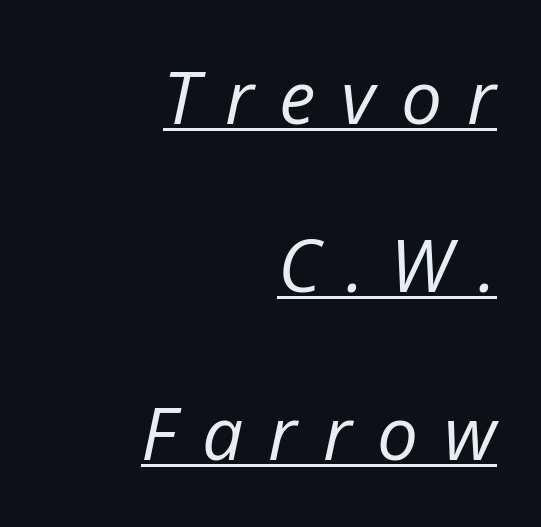
{"italic": "yes", "lean": "right", "slant_degrees": 12, "bold": "no", "weight": "regular", "width": "normal", "stroke_contrast": "low", "x_height": "medium", "monospaced": "no", "underline": "yes", "align": "right", "line_spacing": "loose", "line_spacing_ratio": 2.3, "letter_spacing": "wide", "letter_spacing_em": 0.35, "glyph_px": 73}
